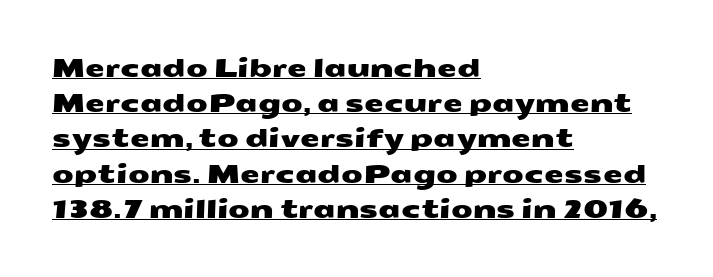
Q: Is the text underlined? A: Yes.
Q: How is the paragraph aligned? A: Left-aligned.
Q: Is the spacing between letters normal or unusually wide? A: Normal.
Q: Is the spacing between lines tight, normal or loose? A: Normal.
